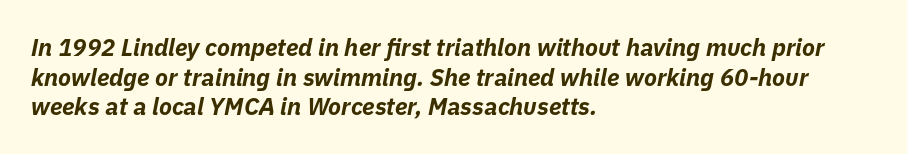
Has an underline been added? It has not. Weight: bold. These lines were composed using italics. Which margin do the lines hug? The left one — the right edge is uneven.
